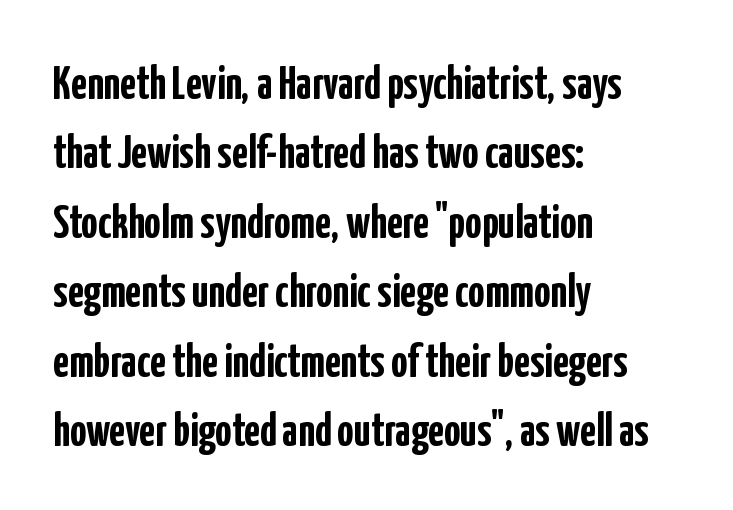
{"serif": "no", "italic": "no", "bold": "yes", "weight": "semibold", "width": "condensed", "stroke_contrast": "low", "x_height": "medium", "monospaced": "no", "underline": "no", "align": "left", "line_spacing": "normal", "line_spacing_ratio": 1.51, "letter_spacing": "normal", "letter_spacing_em": 0.0, "glyph_px": 46}
